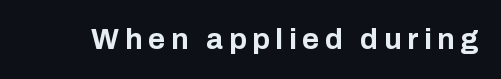
Q: Is the text bold? A: Yes.
Q: Is the text italic (slanted)? A: No, it is upright.
Q: Is the typeface a serif or a sans-serif typeface? A: Sans-serif.
Q: Is the text underlined? A: No.
Q: Is the spacing between letters normal or unusually wide? A: Unusually wide.
Q: Width (condensed, normal, or wide)? A: Normal.
Q: Stroke contrast? A: Low.
Q: x-height? A: Medium.
Q: Monospaced? A: No.
